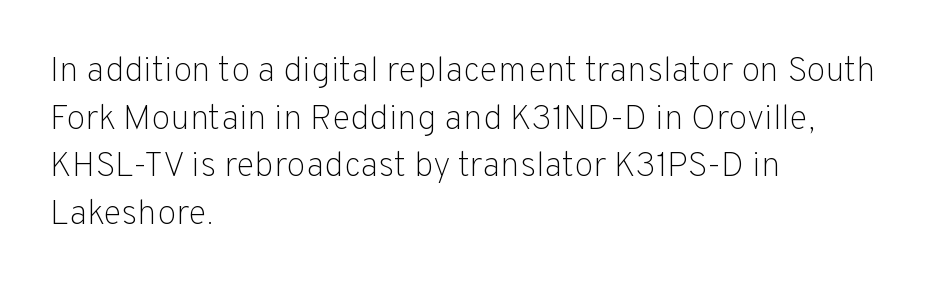
Q: Is the text bold? A: No.
Q: Is the text italic (slanted)? A: No, it is upright.
Q: Is the typeface a serif or a sans-serif typeface? A: Sans-serif.
Q: Is the text underlined? A: No.
Q: How is the paragraph aligned? A: Left-aligned.
Q: Is the spacing between letters normal or unusually wide? A: Normal.
Q: Is the spacing between lines tight, normal or loose? A: Normal.
Q: Width (condensed, normal, or wide)? A: Normal.
Q: Stroke contrast? A: Low.
Q: x-height? A: Medium.
Q: Monospaced? A: No.
